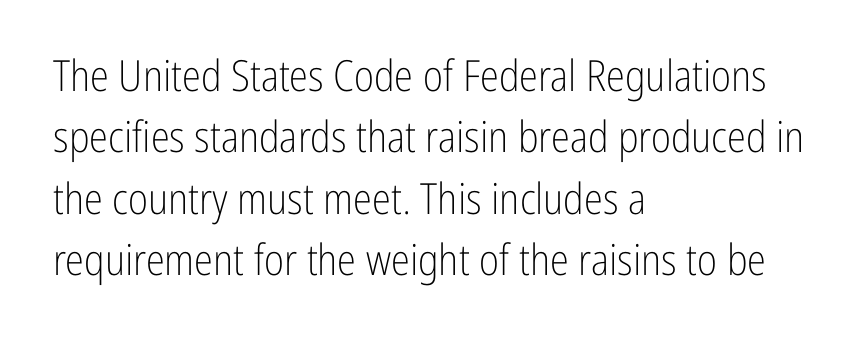
The type sits square on the baseline with zero lean. Interline gaps are of average width in this sample. Heft: none added — not bold. No word sits above an underline.
